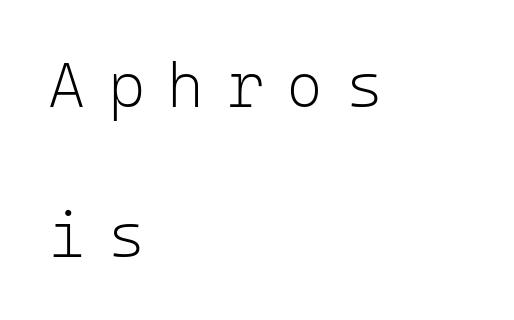
The image shows 63 px light sans-serif type, upright, monospaced; set left-aligned, loose line spacing (2.38x), unusually wide letter spacing (+0.36 em), not underlined; low stroke contrast and a medium x-height.
